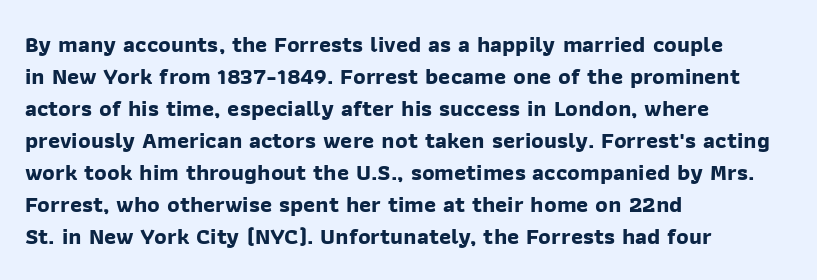
Q: Is the text bold? A: Yes.
Q: Is the text underlined? A: No.
Q: How is the paragraph aligned? A: Left-aligned.
Q: Is the spacing between letters normal or unusually wide? A: Normal.
Q: Is the spacing between lines tight, normal or loose? A: Normal.
